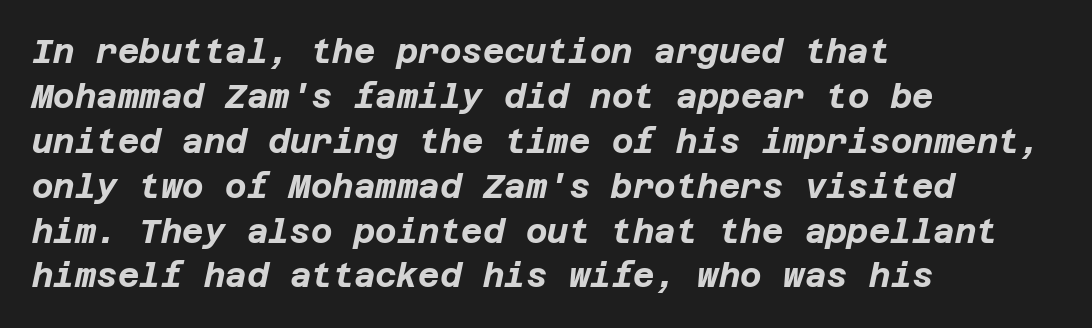
{"italic": "yes", "lean": "right", "slant_degrees": 12, "bold": "yes", "weight": "bold", "width": "normal", "stroke_contrast": "low", "x_height": "large", "underline": "no", "align": "left", "line_spacing": "normal", "line_spacing_ratio": 1.36, "letter_spacing": "normal", "letter_spacing_em": 0.0, "glyph_px": 33}
